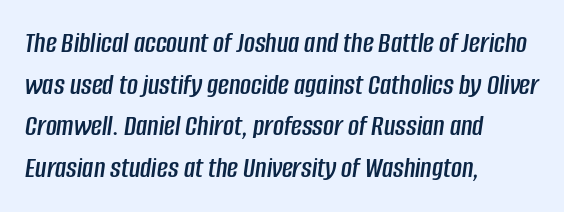
The image shows 30 px condensed type, italic (leaning right); set left-aligned, normal line spacing (1.39x), normal letter spacing, not underlined; low stroke contrast and a large x-height.
